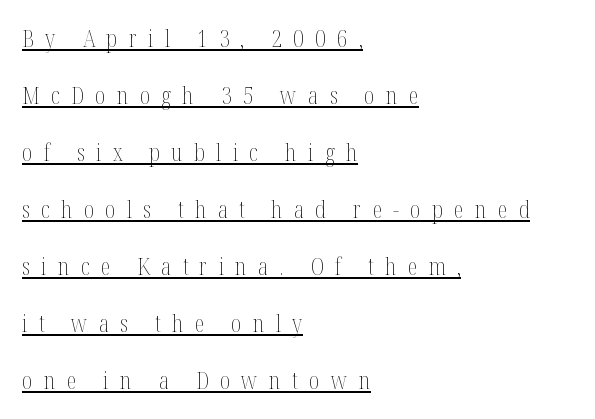
Q: Is the text bold? A: No.
Q: Is the text italic (slanted)? A: No, it is upright.
Q: Is the text underlined? A: Yes.
Q: How is the paragraph aligned? A: Left-aligned.
Q: Is the spacing between letters normal or unusually wide? A: Unusually wide.
Q: Is the spacing between lines tight, normal or loose? A: Loose.
